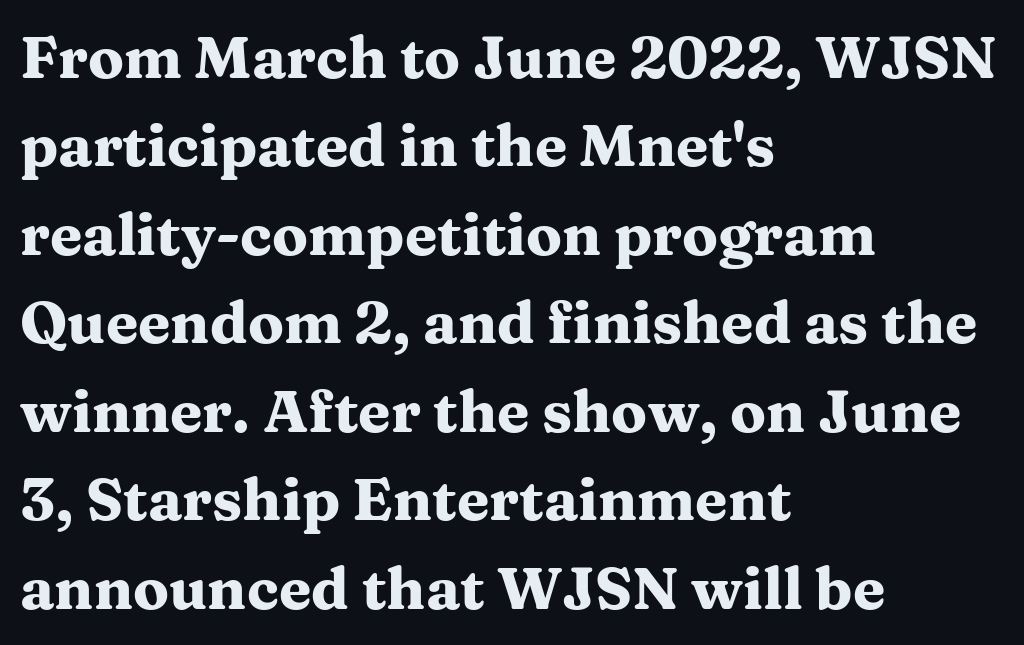
Notice how descenders clear the ascenders below comfortably — that's standard leading. Just letters on the line, the space beneath them empty. Layout note: lines flush left. The designer went with a serif here, giving each stem small feet. Here the glyphs are tracked normally, forming tight word shapes.
